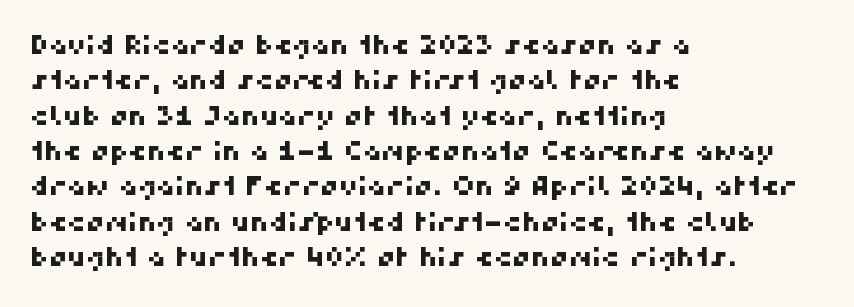
The image shows 26 px text type; set left-aligned, normal line spacing (1.36x), normal letter spacing, not underlined.
